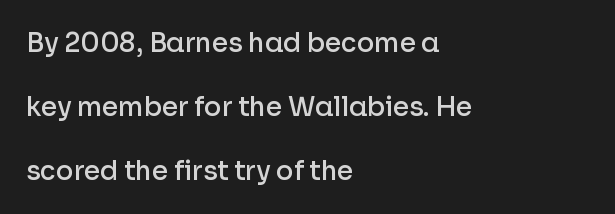
Q: Is the text bold? A: Semi-bold.
Q: Is the text italic (slanted)? A: No, it is upright.
Q: Is the text underlined? A: No.
Q: How is the paragraph aligned? A: Left-aligned.
Q: Is the spacing between letters normal or unusually wide? A: Normal.
Q: Is the spacing between lines tight, normal or loose? A: Loose.
